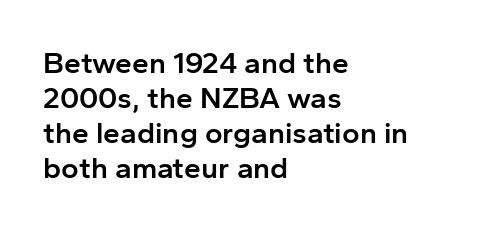
Q: Is the text bold? A: Semi-bold.
Q: Is the text italic (slanted)? A: No, it is upright.
Q: Is the typeface a serif or a sans-serif typeface? A: Sans-serif.
Q: Is the text underlined? A: No.
Q: How is the paragraph aligned? A: Left-aligned.
Q: Is the spacing between letters normal or unusually wide? A: Normal.
Q: Width (condensed, normal, or wide)? A: Normal.
Q: Stroke contrast? A: Low.
Q: x-height? A: Medium.
Q: Monospaced? A: No.
